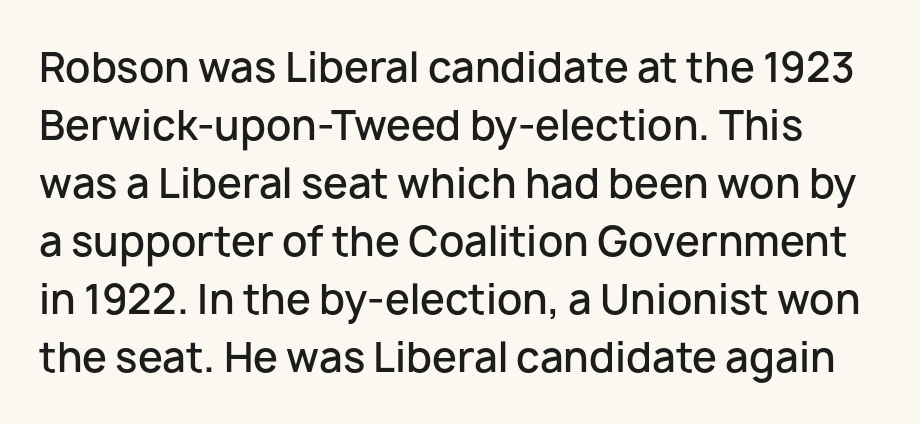
The image shows 40 px semibold sans-serif type, upright; set normal line spacing (1.45x), normal letter spacing, not underlined; low stroke contrast and a medium x-height.
